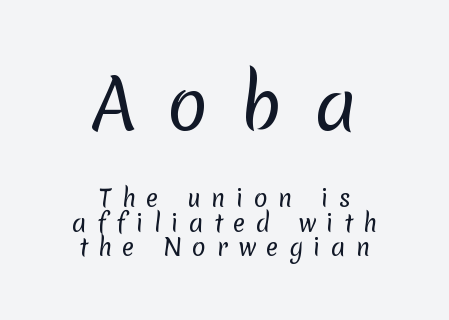
{"serif": "no", "bold": "no", "weight": "regular", "width": "normal", "stroke_contrast": "low", "x_height": "medium", "monospaced": "no", "underline": "no", "align": "center", "line_spacing": "tight", "line_spacing_ratio": 1.06, "letter_spacing": "wide", "letter_spacing_em": 0.45, "larger_block": "first", "size_ratio": 2.96, "glyph_px": 68}
